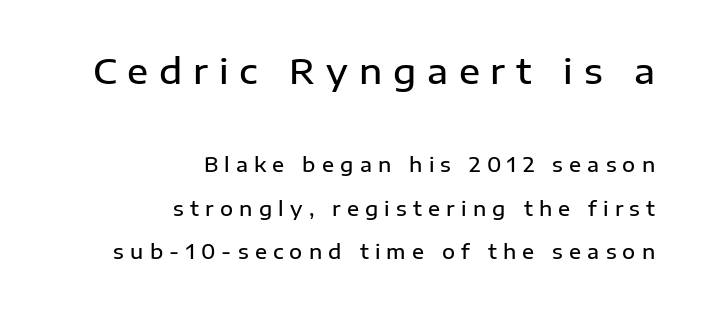
The image shows 35 px semibold sans-serif type, upright; set right-aligned, loose line spacing (2.18x), unusually wide letter spacing (+0.31 em), not underlined; the first (top) block is 1.75x larger; low stroke contrast and a medium x-height.
